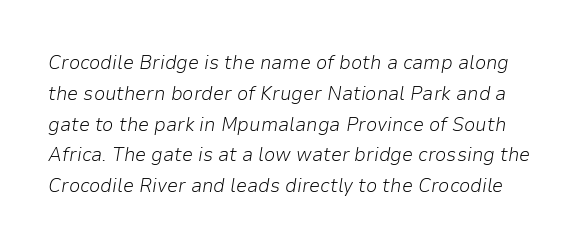
One glance says typical: line gaps are just what's usual. Yep, that's italic — everything's leaning. This rendering features lettering with no underline. Weight: regular or lighter.
